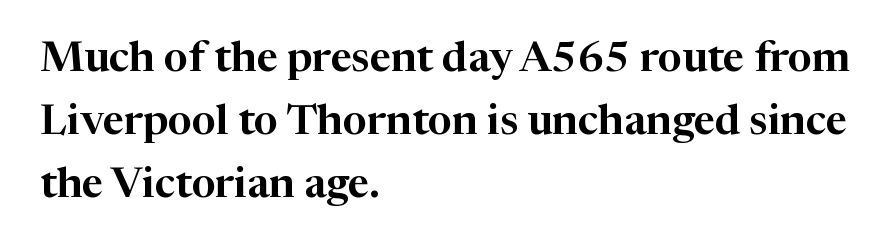
{"serif": "yes", "italic": "no", "width": "normal", "stroke_contrast": "high", "x_height": "medium", "monospaced": "no", "underline": "no", "align": "left", "line_spacing": "normal", "line_spacing_ratio": 1.5, "letter_spacing": "normal", "letter_spacing_em": 0.0, "glyph_px": 42}
